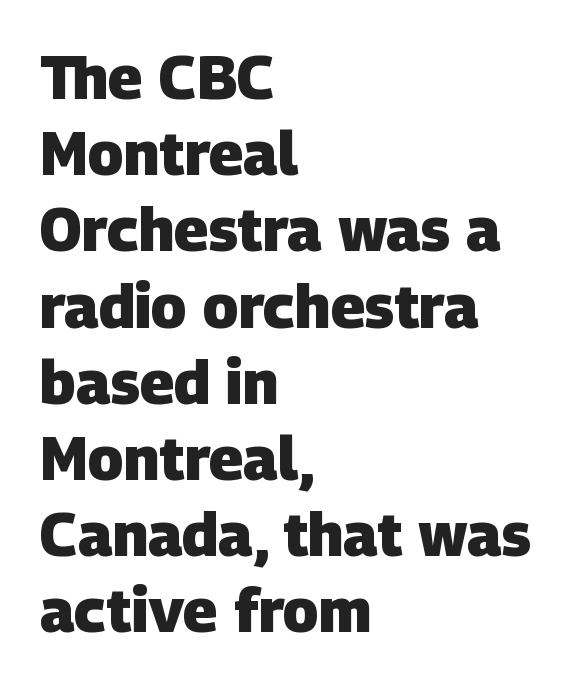
The baseline area is clear. The letters advance in unequal steps, a hallmark of proportional type. You'd pick this weight for a headline — it's a proper bold. Leftover space on each line is placed entirely after the last word. A normal amount of white space separates one row of letters from the next.
